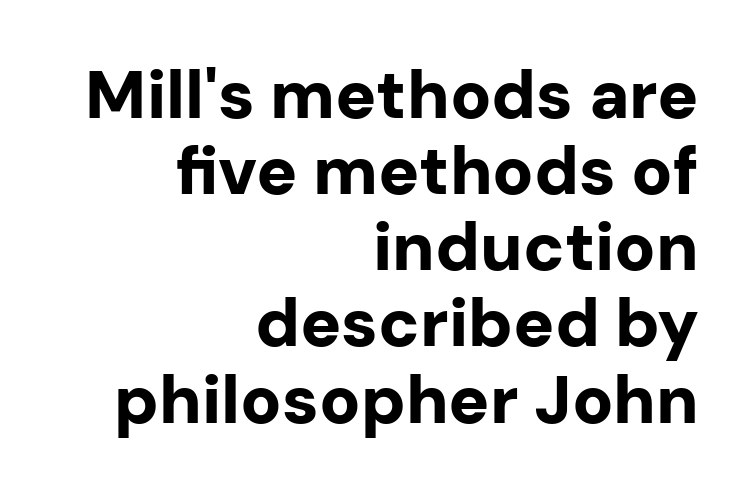
{"serif": "no", "italic": "no", "bold": "yes", "weight": "bold", "width": "normal", "stroke_contrast": "low", "x_height": "medium", "monospaced": "no", "underline": "no", "align": "right", "line_spacing": "tight", "line_spacing_ratio": 1.12, "letter_spacing": "normal", "letter_spacing_em": 0.0, "glyph_px": 68}
